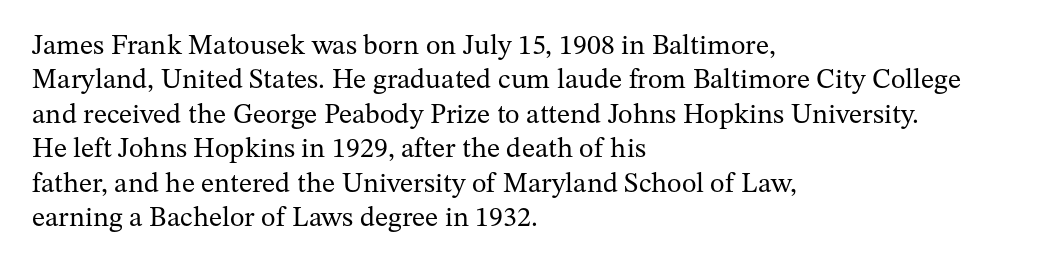
Q: Is the text bold? A: No.
Q: Is the text italic (slanted)? A: No, it is upright.
Q: Is the typeface a serif or a sans-serif typeface? A: Serif.
Q: Is the text underlined? A: No.
Q: How is the paragraph aligned? A: Left-aligned.
Q: Is the spacing between letters normal or unusually wide? A: Normal.
Q: Width (condensed, normal, or wide)? A: Normal.
Q: Stroke contrast? A: Medium.
Q: x-height? A: Medium.
Q: Monospaced? A: No.
